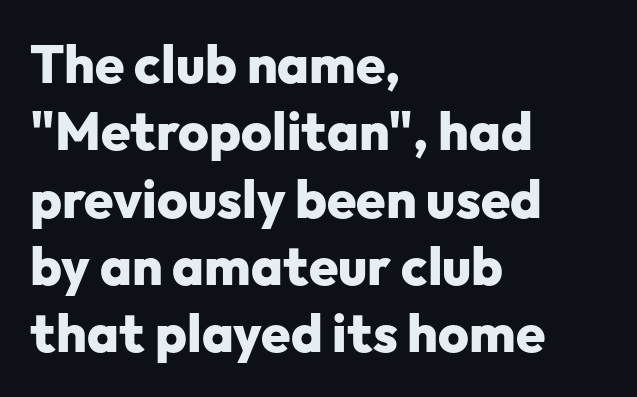
{"serif": "no", "italic": "no", "bold": "yes", "weight": "heavy", "width": "normal", "stroke_contrast": "low", "x_height": "medium", "monospaced": "no", "underline": "no", "align": "left", "line_spacing": "normal", "line_spacing_ratio": 1.27, "letter_spacing": "normal", "letter_spacing_em": 0.0, "glyph_px": 53}
